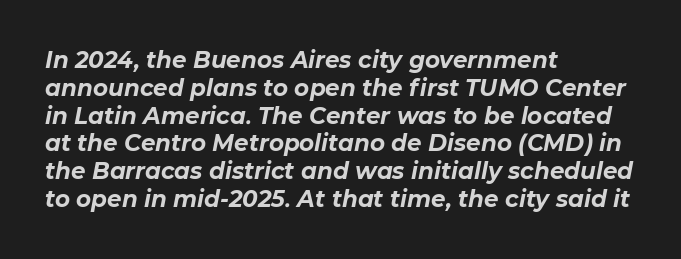
Q: Is the text bold? A: Yes.
Q: Is the text italic (slanted)? A: Yes, it leans right by about 11 degrees.
Q: Is the text underlined? A: No.
Q: How is the paragraph aligned? A: Left-aligned.
Q: Is the spacing between letters normal or unusually wide? A: Normal.
